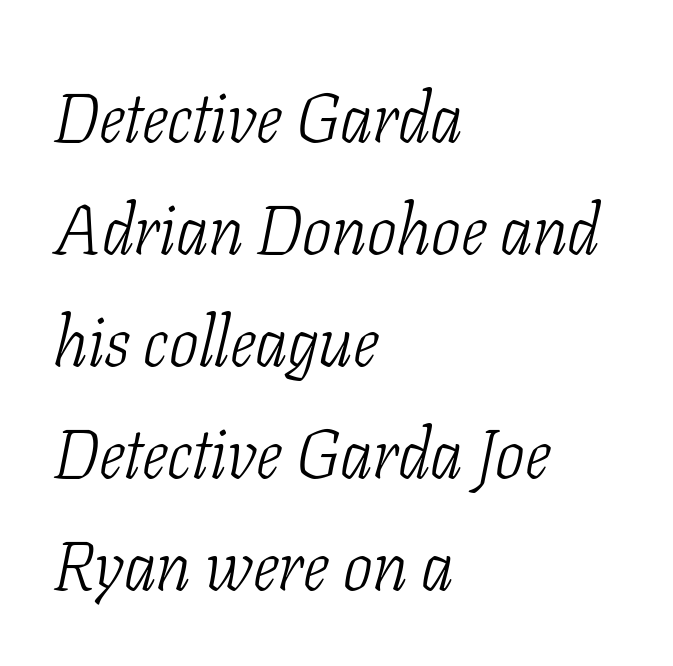
The image shows 70 px light, condensed serif type, italic (leaning right); set left-aligned, normal line spacing (1.6x), normal letter spacing, not underlined; low stroke contrast and a medium x-height.
